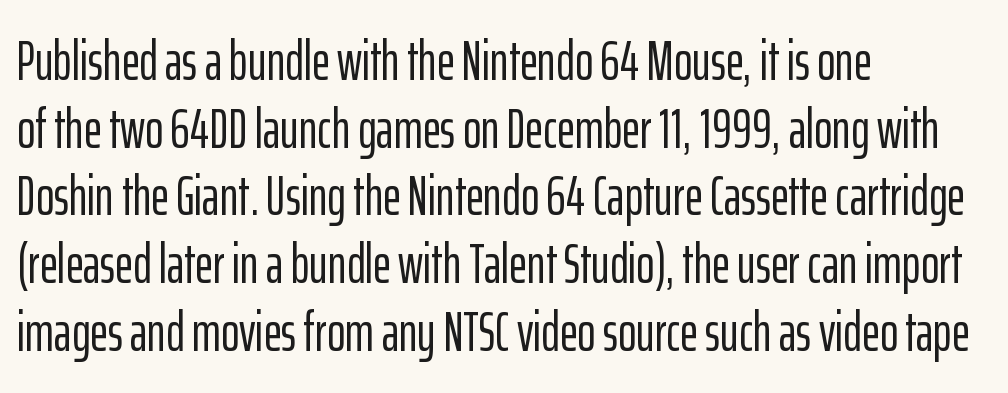
{"serif": "no", "italic": "no", "width": "condensed", "stroke_contrast": "low", "x_height": "medium", "monospaced": "no", "underline": "no", "align": "left", "line_spacing_ratio": 1.23, "letter_spacing": "normal", "letter_spacing_em": 0.0, "glyph_px": 55}
